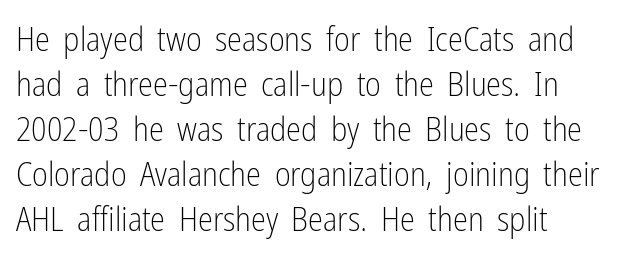
Beneath every word, the page is bare. The designer went with a sans here, leaving each stem footless. Spacing verdict: proportional, widths tailored to each character. Is there any slant? The stems are plumb. The designer left line spacing at the default.
